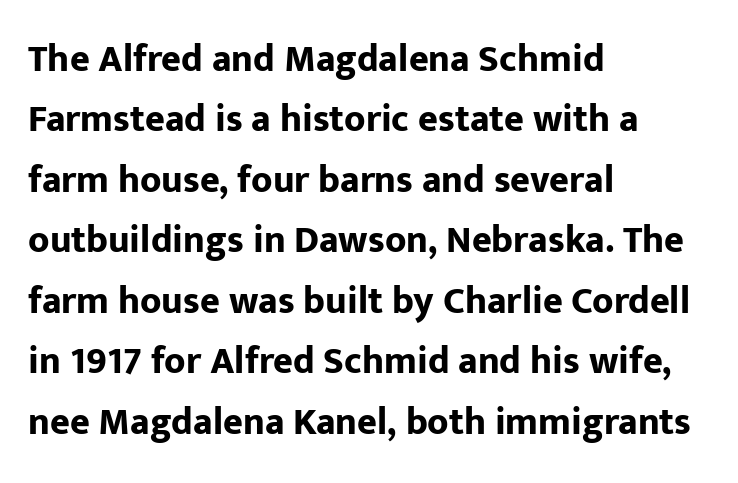
Normally led — the rows are evenly, conventionally spaced. The text was rendered using a sans face with plain stroke endings. Do the characters align in a grid? No, the font is proportional. Notice how thick the strokes are: this is what a full bold looks like. What stands out about the letter spacing? Nothing — it is the standard amount.
